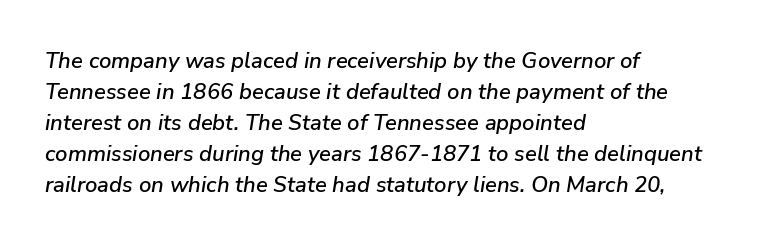
Q: Is the text italic (slanted)? A: Yes, it leans right by about 9 degrees.
Q: Is the text underlined? A: No.
Q: How is the paragraph aligned? A: Left-aligned.
Q: Is the spacing between letters normal or unusually wide? A: Normal.
Q: Is the spacing between lines tight, normal or loose? A: Normal.
